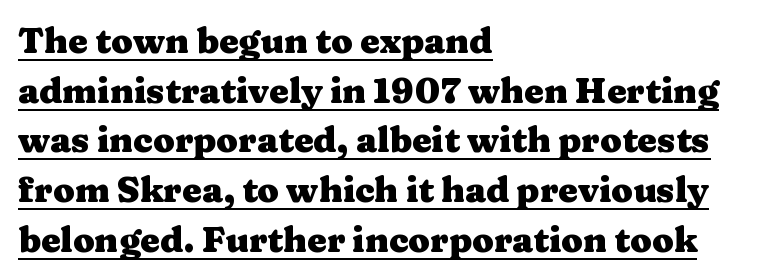
{"serif": "yes", "italic": "no", "bold": "yes", "weight": "heavy", "width": "wide", "stroke_contrast": "medium", "x_height": "medium", "monospaced": "no", "underline": "yes", "align": "left", "line_spacing": "normal", "line_spacing_ratio": 1.42, "letter_spacing": "normal", "letter_spacing_em": 0.0, "glyph_px": 35}
